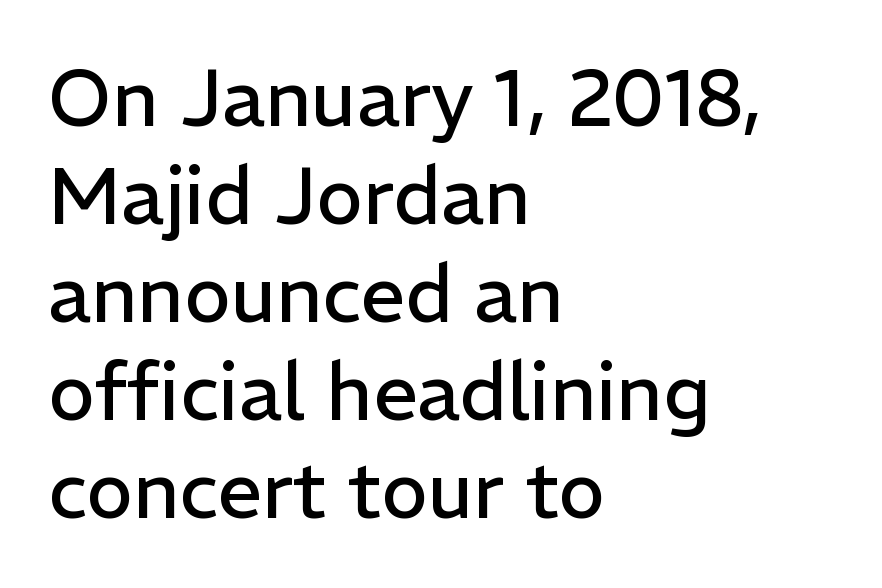
Left-aligned paragraph, ragged on the right. The passage shown is typeset with a sans-serif family. Rule under the text: the space is simply empty. Each letter keeps its own natural width here, so spacing adapts to shape. The letters sit at their default tracking, neither squeezed nor spread. This is roman type, the default non-slanted kind.
